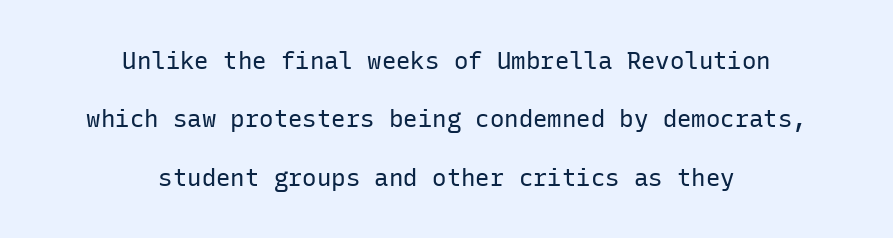
Q: Is the text bold? A: No.
Q: Is the text italic (slanted)? A: No, it is upright.
Q: Is the text underlined? A: No.
Q: How is the paragraph aligned? A: Centered.
Q: Is the spacing between letters normal or unusually wide? A: Normal.
Q: Is the spacing between lines tight, normal or loose? A: Loose.
